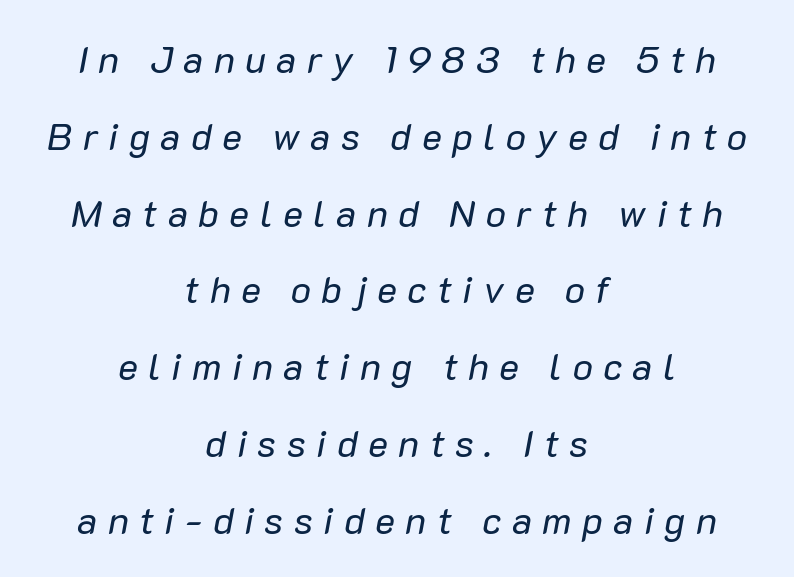
This sample has the flowing, uneven cadence of proportional lettering. Between one letter and the next there's a generous, obvious gap. This block would shrink considerably if given ordinary leading; it's expanded now. Descenders hang freely into open space. Compared with a typical body face, this is equally light or lighter still.
